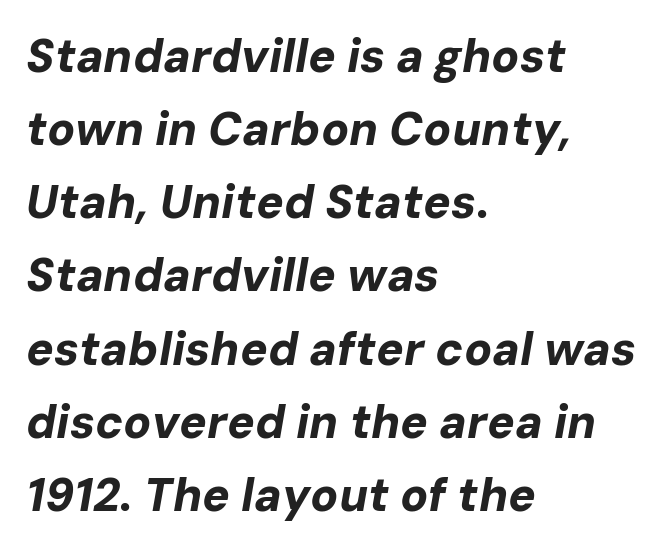
The rendering uses a moderate line-height, typical for paragraphs. When letters slant like this, we call the style italic. Nothing unusual about the tracking: characters are spaced as the font intends. A clean baseline with only descenders dipping below it.
